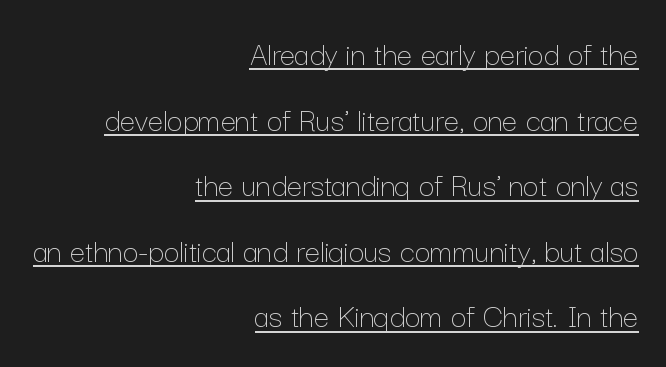
{"italic": "no", "bold": "no", "weight": "thin", "width": "normal", "stroke_contrast": "low", "x_height": "medium", "monospaced": "no", "underline": "yes", "align": "right", "line_spacing": "loose", "line_spacing_ratio": 1.93, "letter_spacing": "normal", "letter_spacing_em": 0.0, "glyph_px": 34}
